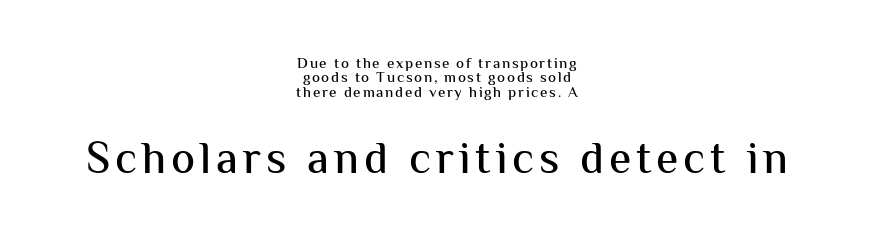
Q: Is the text italic (slanted)? A: No, it is upright.
Q: Is the typeface a serif or a sans-serif typeface? A: Sans-serif.
Q: Is the text underlined? A: No.
Q: How is the paragraph aligned? A: Centered.
Q: Is the spacing between lines tight, normal or loose? A: Tight.
Q: Which block of text is set in a larger size, the first (top) or the second (bottom)? A: The second (bottom) one.
Q: Width (condensed, normal, or wide)? A: Normal.
Q: Stroke contrast? A: Medium.
Q: x-height? A: Medium.
Q: Monospaced? A: No.
